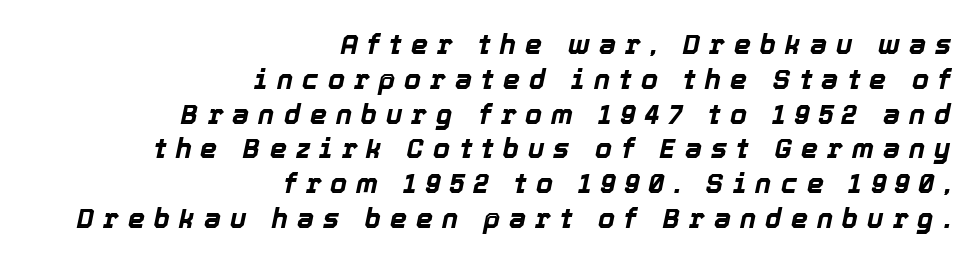
The words here are not underlined. Heavy, bold letterforms. The text block is weighted toward the right margin, trailing off unevenly leftward. Successive baselines arrive at the customary interval.
